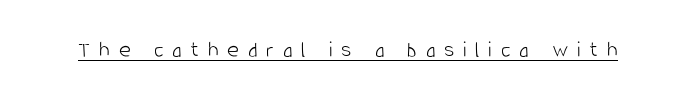
{"italic": "no", "bold": "no", "underline": "yes", "letter_spacing": "wide", "letter_spacing_em": 0.38, "glyph_px": 23}
